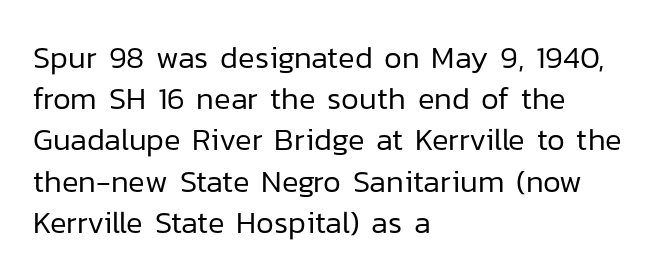
The lines sit at an ordinary, default distance from one another. The typesetter chose a ragged-right arrangement here. Serif or sans? Sans — the stroke terminals are bare. Nobody touched the tracking dial on this one. No heavy texture on the line: the type isn't bold.
